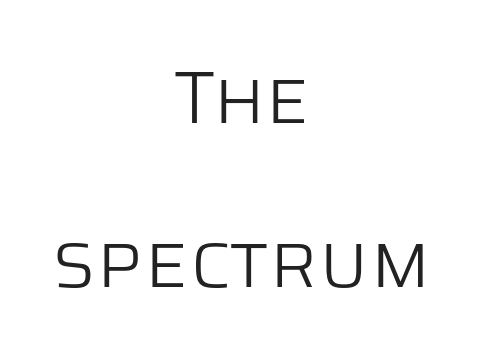
{"serif": "no", "italic": "no", "bold": "no", "weight": "light", "width": "normal", "stroke_contrast": "low", "x_height": "large", "monospaced": "no", "underline": "no", "align": "center", "line_spacing": "loose", "line_spacing_ratio": 2.22, "letter_spacing": "normal", "letter_spacing_em": 0.0, "glyph_px": 74}
